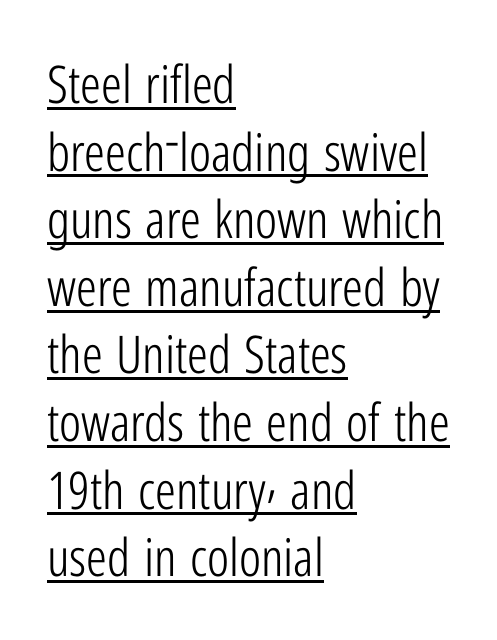
Q: Is the text bold? A: No.
Q: Is the text italic (slanted)? A: No, it is upright.
Q: Is the typeface a serif or a sans-serif typeface? A: Sans-serif.
Q: Is the text underlined? A: Yes.
Q: How is the paragraph aligned? A: Left-aligned.
Q: Is the spacing between letters normal or unusually wide? A: Normal.
Q: Is the spacing between lines tight, normal or loose? A: Normal.
Q: Width (condensed, normal, or wide)? A: Condensed.
Q: Stroke contrast? A: Low.
Q: x-height? A: Medium.
Q: Monospaced? A: No.
